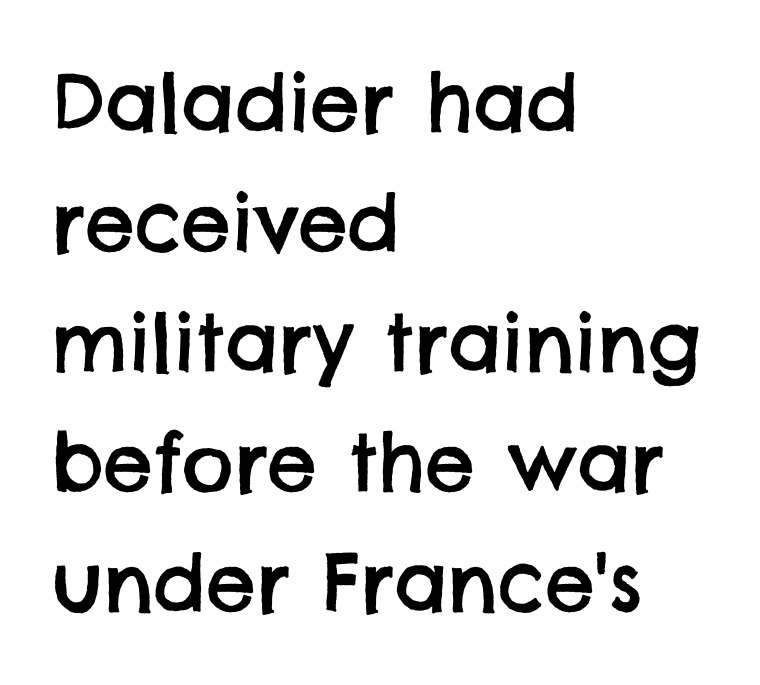
Do the characters align in a grid? No, the font is proportional. Letters rest on an invisible, unmarked baseline. The gaps between neighbouring characters are ordinary and unremarkable. A classic flush-left, rag-right setting is used for this passage. Unlike a traditional serif, this face leaves its strokes unadorned. Evenly set lines give the paragraph a standard silhouette.
